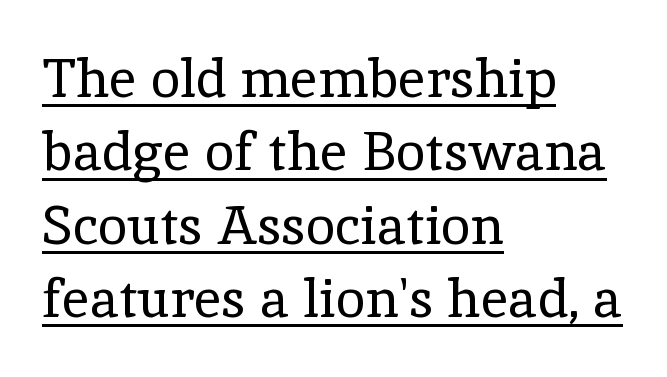
Leading matches the norm, producing a regular column. Regarding serifs, this sample has them. A classic flush-left, rag-right setting is used for this passage. A continuous stroke trails under the words, as in a hyperlink.
